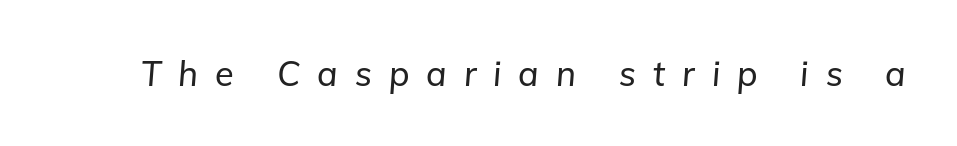
The image shows 34 px text type, italic (leaning right); set unusually wide letter spacing (+0.5 em), not underlined; low stroke contrast and a medium x-height.
